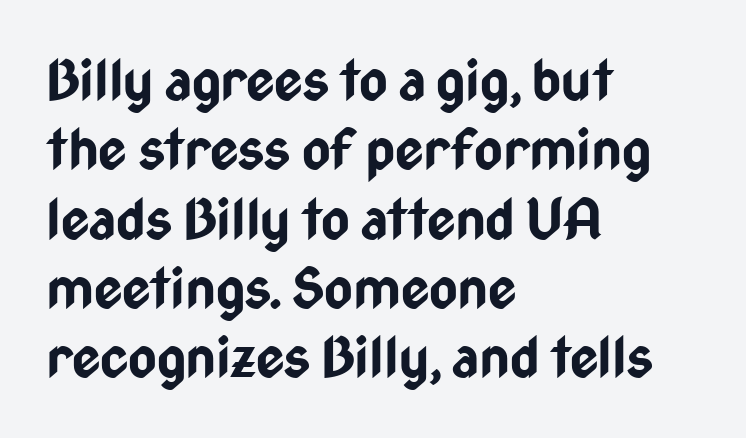
The letters carry no serifs — their stems end cleanly without finishing strokes. Typographic density is high because the face is bold. Inter-character spacing is left at the font's built-in metrics. In terms of leading, this rendering sits right in the middle. These lines stack with their left ends in a neat column. Spacing verdict: proportional, widths tailored to each character.
